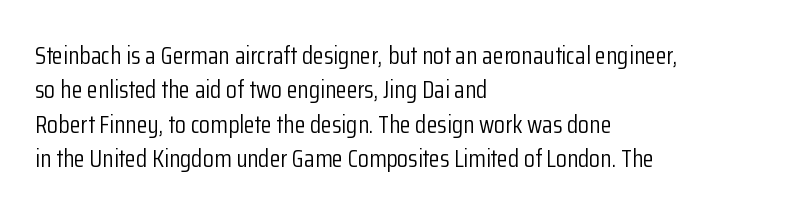
The image shows 25 px text type, upright; set left-aligned, normal line spacing (1.38x), normal letter spacing, not underlined.
